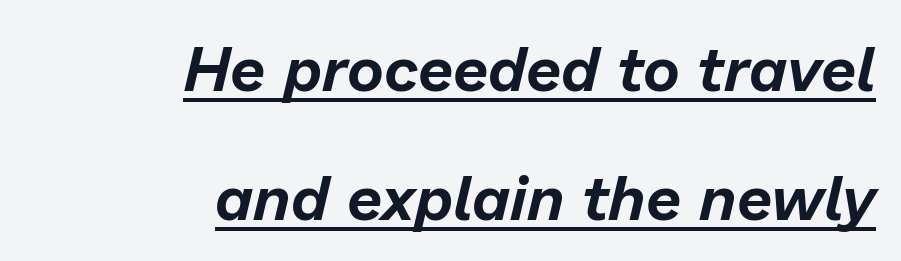
Q: Is the text italic (slanted)? A: Yes, it leans right by about 13 degrees.
Q: Is the text underlined? A: Yes.
Q: How is the paragraph aligned? A: Right-aligned.
Q: Is the spacing between letters normal or unusually wide? A: Normal.
Q: Is the spacing between lines tight, normal or loose? A: Loose.
Q: Width (condensed, normal, or wide)? A: Normal.
Q: Stroke contrast? A: Low.
Q: x-height? A: Medium.
Q: Monospaced? A: No.
